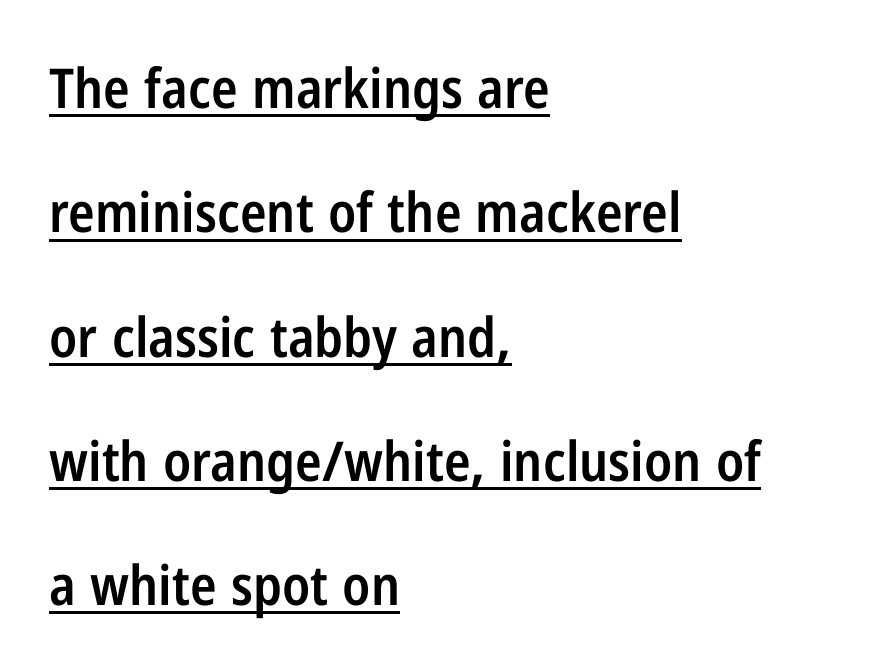
{"serif": "no", "italic": "no", "bold": "semi", "weight": "semibold", "width": "condensed", "stroke_contrast": "low", "x_height": "medium", "monospaced": "no", "underline": "yes", "align": "left", "line_spacing": "loose", "line_spacing_ratio": 2.26, "letter_spacing": "normal", "letter_spacing_em": 0.0, "glyph_px": 55}
